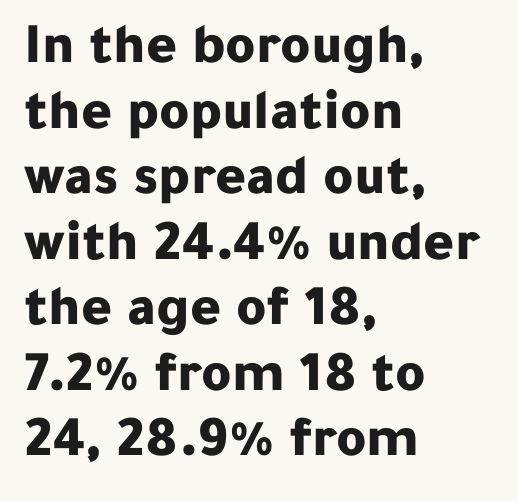
{"serif": "no", "italic": "no", "bold": "yes", "weight": "bold", "width": "normal", "stroke_contrast": "low", "x_height": "medium", "monospaced": "no", "underline": "no", "align": "left", "line_spacing": "tight", "line_spacing_ratio": 1.13, "letter_spacing": "normal", "letter_spacing_em": 0.0, "glyph_px": 58}
